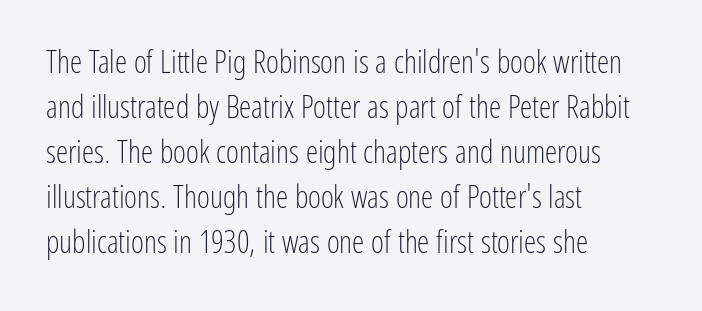
The image shows 31 px light, condensed sans-serif type, upright; set left-aligned, normal line spacing (1.45x), normal letter spacing, not underlined; low stroke contrast and a medium x-height.
